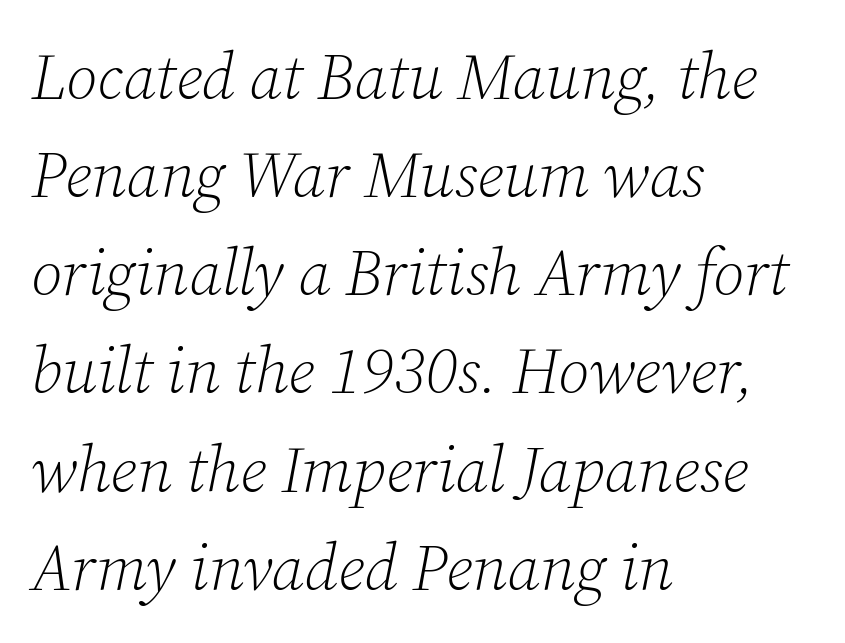
Q: Is the text bold? A: No.
Q: Is the text italic (slanted)? A: Yes, it leans right by about 12 degrees.
Q: Is the typeface a serif or a sans-serif typeface? A: Serif.
Q: Is the text underlined? A: No.
Q: How is the paragraph aligned? A: Left-aligned.
Q: Is the spacing between letters normal or unusually wide? A: Normal.
Q: Is the spacing between lines tight, normal or loose? A: Normal.
Q: Width (condensed, normal, or wide)? A: Normal.
Q: Stroke contrast? A: Low.
Q: x-height? A: Medium.
Q: Monospaced? A: No.
